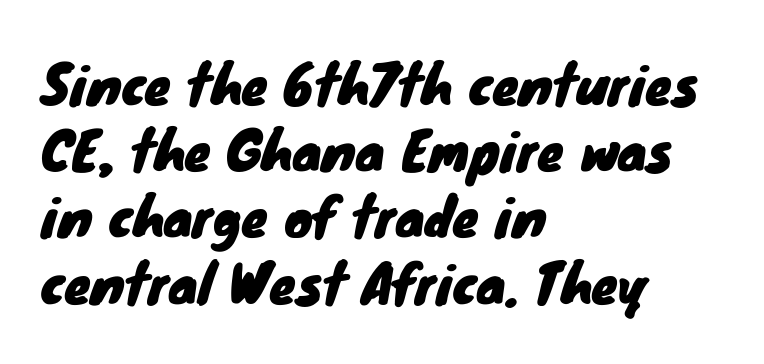
The image shows 53 px sans-serif type; set left-aligned, normal line spacing (1.25x), normal letter spacing, not underlined; low stroke contrast and a small x-height.
